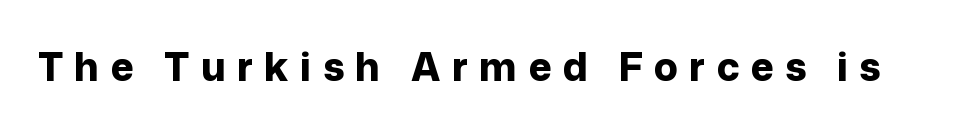
{"serif": "no", "italic": "no", "bold": "yes", "weight": "bold", "width": "normal", "stroke_contrast": "low", "x_height": "medium", "monospaced": "no", "underline": "no", "letter_spacing": "wide", "letter_spacing_em": 0.29, "glyph_px": 39}
